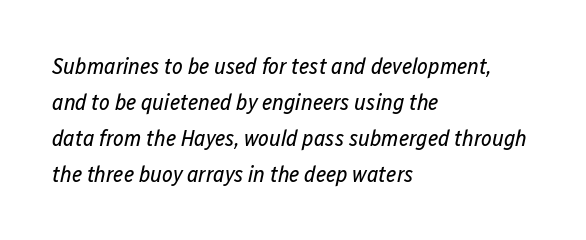
Successive baselines arrive at the customary interval. Only glyphs here, with clear space below each row. Weight: not bold — regular or lighter. The line texture is even and compact thanks to regular tracking. The paragraph has a hard left edge and a soft right edge. Slanted lettering throughout.
